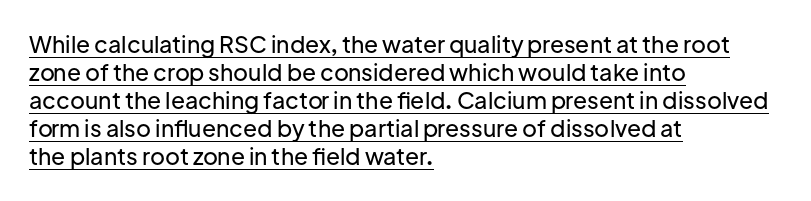
Looks like someone drew a line under every word here. The horizontal fit of the characters is conventional and even. Quick note: not italic, upright. Casual observation: everything's shoved over to the left.
